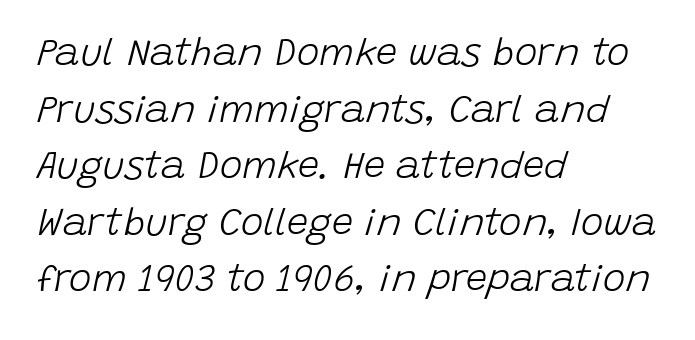
The type is set solid horizontally, with unmodified tracking. The face used here is proportionally spaced, like ordinary book or web type. Stem width sits at or under what a default text font uses. The lines are quadded left. A normal amount of white space separates one row of letters from the next.
